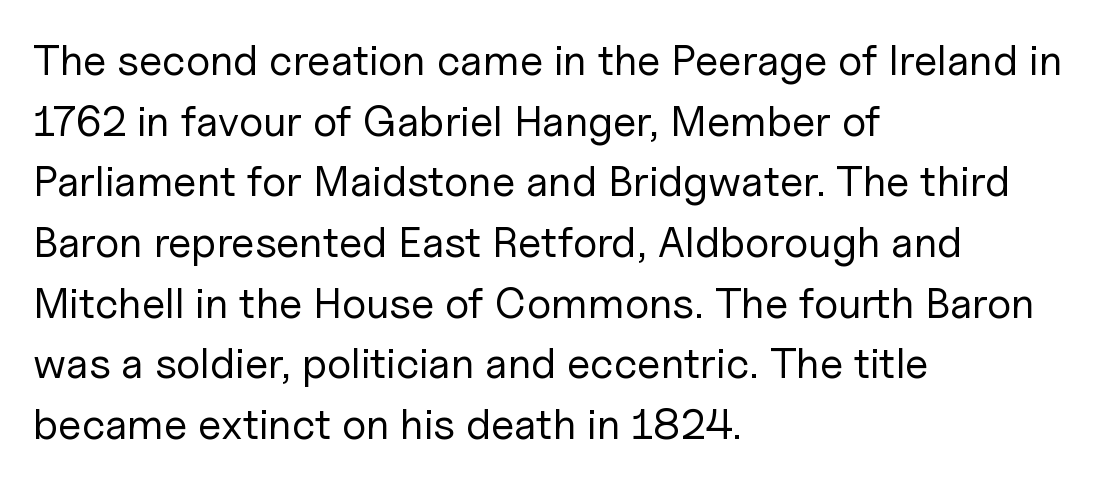
The line-height multiplier appears to be the usual default. Character widths vary here, with narrow letters taking less room than wide ones. The space beneath each line is pristine and unruled. This is not heavy type; no bold has been used. Is the letter spacing exaggerated? No — it looks like the ordinary default.
